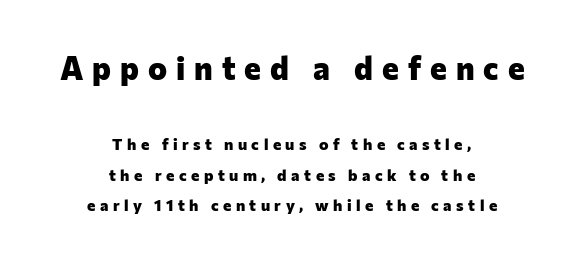
The image shows 32 px heavy sans-serif type, upright; set centered, loose line spacing (1.9x), unusually wide letter spacing (+0.28 em), not underlined; the first (top) block is 2.0x larger; low stroke contrast and a medium x-height.
